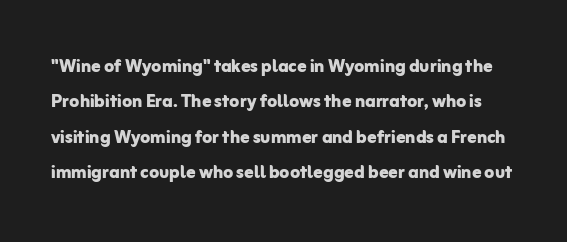
Q: Is the text bold? A: Yes.
Q: Is the text italic (slanted)? A: No, it is upright.
Q: Is the text underlined? A: No.
Q: Is the spacing between letters normal or unusually wide? A: Normal.
Q: Is the spacing between lines tight, normal or loose? A: Normal.
